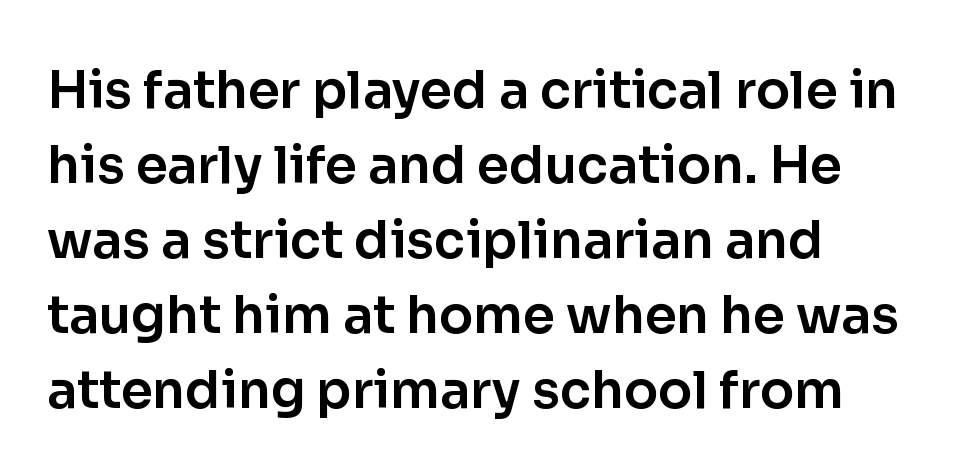
Q: Is the text italic (slanted)? A: No, it is upright.
Q: Is the typeface a serif or a sans-serif typeface? A: Sans-serif.
Q: Is the text underlined? A: No.
Q: How is the paragraph aligned? A: Left-aligned.
Q: Is the spacing between letters normal or unusually wide? A: Normal.
Q: Is the spacing between lines tight, normal or loose? A: Normal.
Q: Width (condensed, normal, or wide)? A: Normal.
Q: Stroke contrast? A: Low.
Q: x-height? A: Medium.
Q: Monospaced? A: No.
